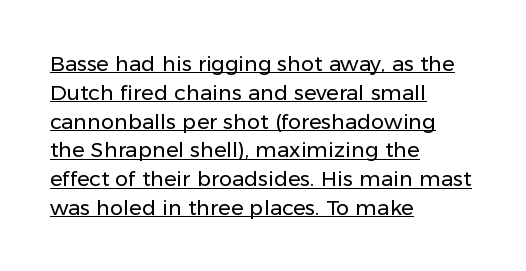
Q: Is the text bold? A: No.
Q: Is the text italic (slanted)? A: No, it is upright.
Q: Is the text underlined? A: Yes.
Q: How is the paragraph aligned? A: Left-aligned.
Q: Is the spacing between letters normal or unusually wide? A: Normal.
Q: Is the spacing between lines tight, normal or loose? A: Normal.
